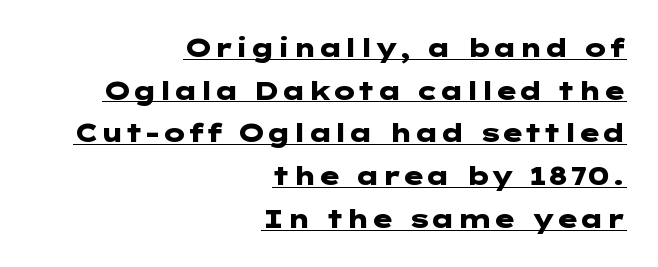
Q: Is the text bold? A: Yes.
Q: Is the text italic (slanted)? A: No, it is upright.
Q: Is the text underlined? A: Yes.
Q: How is the paragraph aligned? A: Right-aligned.
Q: Is the spacing between letters normal or unusually wide? A: Normal.
